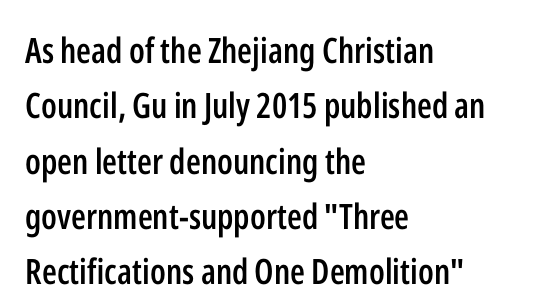
{"serif": "no", "italic": "no", "bold": "semi", "weight": "semibold", "width": "condensed", "stroke_contrast": "low", "x_height": "medium", "monospaced": "no", "underline": "no", "align": "left", "line_spacing": "normal", "line_spacing_ratio": 1.58, "letter_spacing": "normal", "letter_spacing_em": 0.0, "glyph_px": 35}
